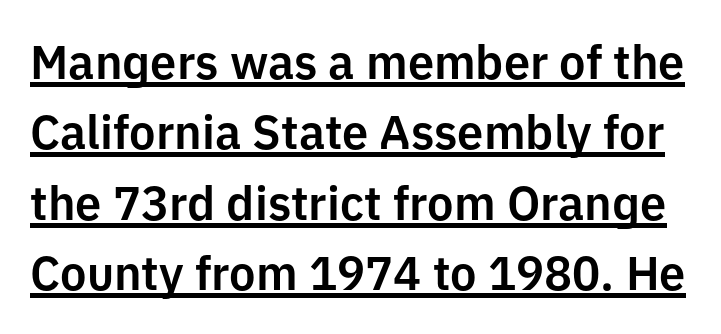
{"serif": "no", "italic": "no", "width": "normal", "stroke_contrast": "low", "x_height": "medium", "monospaced": "no", "underline": "yes", "line_spacing": "normal", "line_spacing_ratio": 1.5, "letter_spacing": "normal", "letter_spacing_em": 0.0, "glyph_px": 47}
